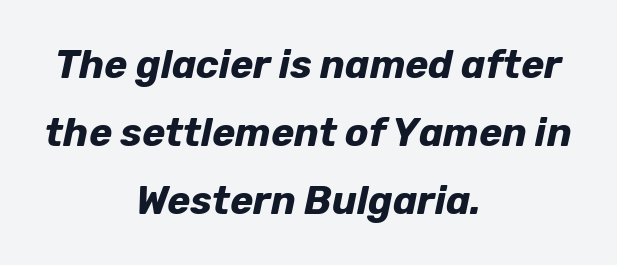
Plenty of ink on the page — the face is bold. Compared with a flush-left layout, this one balances lines on the center instead. Rendered with sloped, italic letterforms. Lines of text with bare space underneath.
